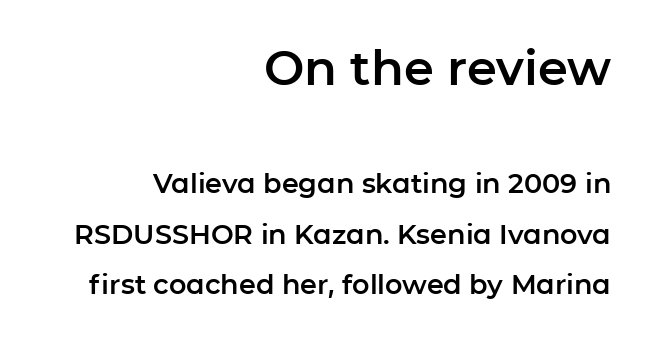
Q: Is the text italic (slanted)? A: No, it is upright.
Q: Is the typeface a serif or a sans-serif typeface? A: Sans-serif.
Q: Is the text underlined? A: No.
Q: How is the paragraph aligned? A: Right-aligned.
Q: Is the spacing between letters normal or unusually wide? A: Normal.
Q: Which block of text is set in a larger size, the first (top) or the second (bottom)? A: The first (top) one.
Q: Width (condensed, normal, or wide)? A: Normal.
Q: Stroke contrast? A: Low.
Q: x-height? A: Medium.
Q: Monospaced? A: No.
